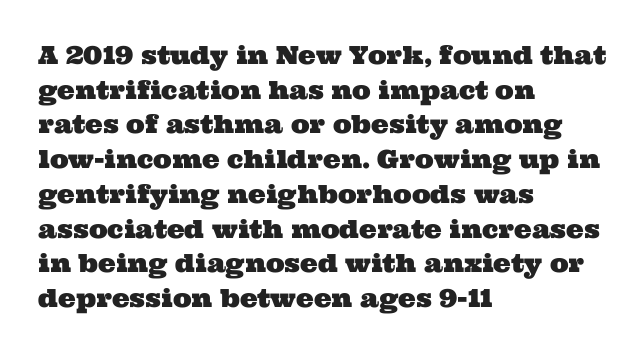
The leading is moderate, giving the passage an even texture. The passage shown is not underscored anywhere. These lines are set flush left with a ragged right edge. The tracking reads as untouched default to a designer's eye.
